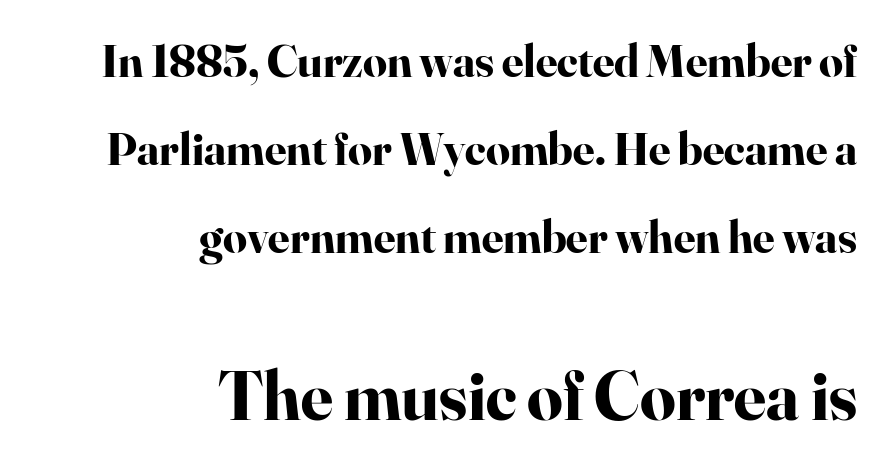
The image shows 70 px bold serif type, upright; set right-aligned, line spacing 1.87x, normal letter spacing, not underlined; the second (bottom) block is 1.49x larger; high stroke contrast and a small x-height.
